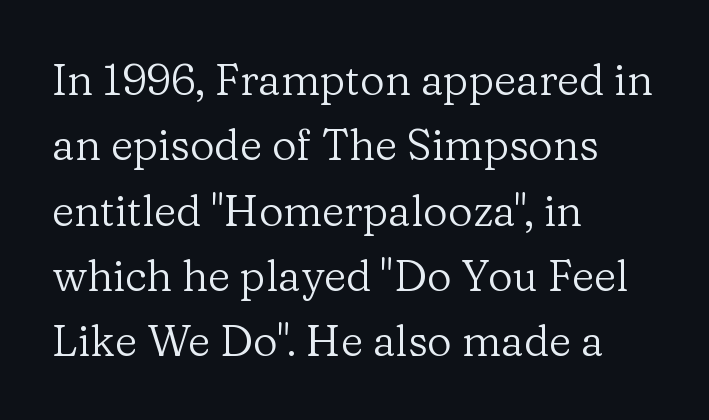
Q: Is the text bold? A: No.
Q: Is the text italic (slanted)? A: No, it is upright.
Q: Is the typeface a serif or a sans-serif typeface? A: Serif.
Q: Is the text underlined? A: No.
Q: How is the paragraph aligned? A: Left-aligned.
Q: Is the spacing between letters normal or unusually wide? A: Normal.
Q: Is the spacing between lines tight, normal or loose? A: Normal.
Q: Width (condensed, normal, or wide)? A: Normal.
Q: Stroke contrast? A: Low.
Q: x-height? A: Medium.
Q: Monospaced? A: No.
